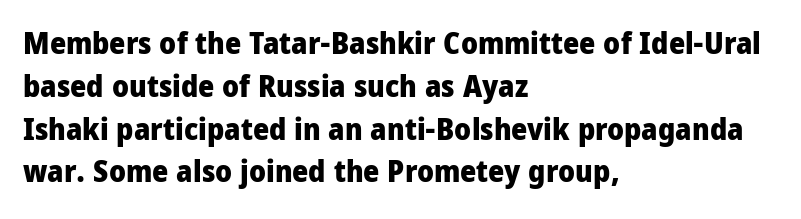
{"serif": "no", "italic": "no", "bold": "yes", "weight": "heavy", "width": "condensed", "stroke_contrast": "low", "x_height": "large", "monospaced": "no", "underline": "no", "align": "left", "line_spacing": "normal", "line_spacing_ratio": 1.38, "letter_spacing": "normal", "letter_spacing_em": 0.0, "glyph_px": 31}
